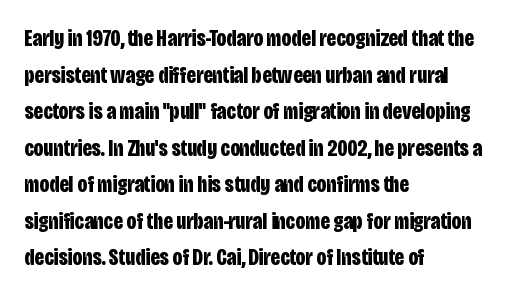
{"italic": "no", "bold": "yes", "underline": "no", "align": "left", "line_spacing": "normal", "line_spacing_ratio": 1.59, "letter_spacing": "normal", "letter_spacing_em": 0.0, "glyph_px": 23}
